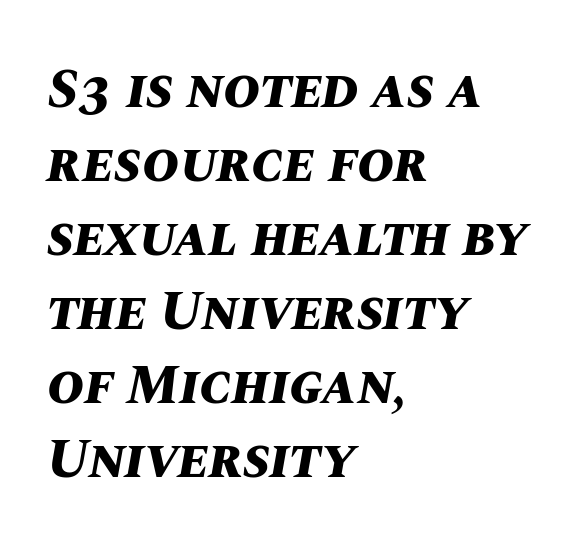
The face used here is proportionally spaced, like ordinary book or web type. The paragraph has a hard left edge and a soft right edge. Plain, unruled lines of type. Students, this is bold: see how much ink each stroke carries. Inter-character spacing is left at the font's built-in metrics. The lines sit at an ordinary, default distance from one another.
